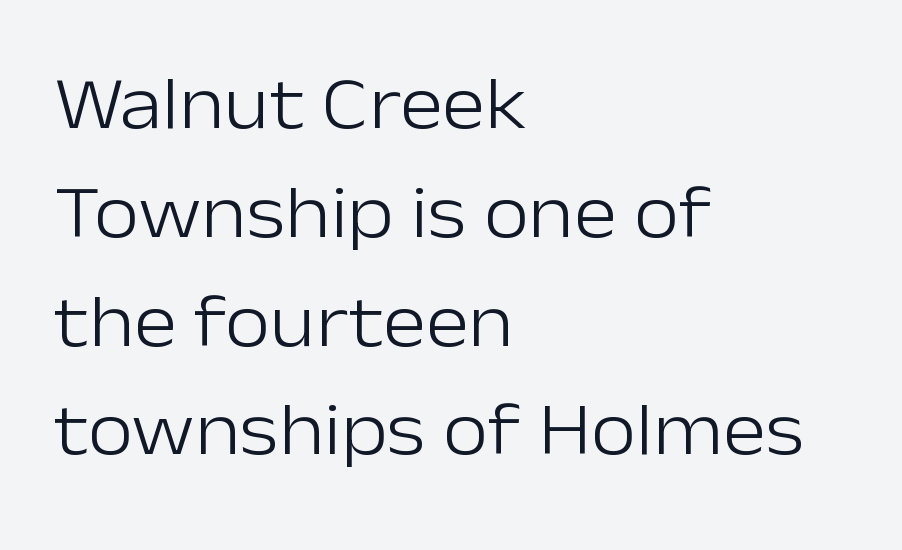
Q: Is the text bold? A: No.
Q: Is the text italic (slanted)? A: No, it is upright.
Q: Is the typeface a serif or a sans-serif typeface? A: Sans-serif.
Q: Is the text underlined? A: No.
Q: How is the paragraph aligned? A: Left-aligned.
Q: Is the spacing between letters normal or unusually wide? A: Normal.
Q: Is the spacing between lines tight, normal or loose? A: Normal.
Q: Width (condensed, normal, or wide)? A: Normal.
Q: Stroke contrast? A: Low.
Q: x-height? A: Medium.
Q: Monospaced? A: No.
